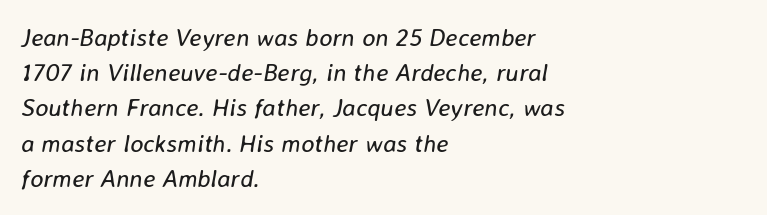
Q: Is the text bold? A: No.
Q: Is the text italic (slanted)? A: Yes, it leans right by about 8 degrees.
Q: Is the text underlined? A: No.
Q: How is the paragraph aligned? A: Left-aligned.
Q: Is the spacing between letters normal or unusually wide? A: Normal.
Q: Is the spacing between lines tight, normal or loose? A: Normal.
